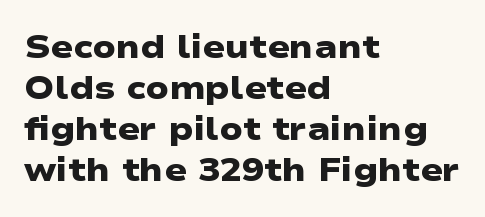
Compared with a centered layout, this one pins lines to the left instead. The baseline area is clear. The rendering uses natural spacing where letterforms have individual widths. Compared with typical body copy, the letter spacing here is the same. The font is running at its bold setting.
